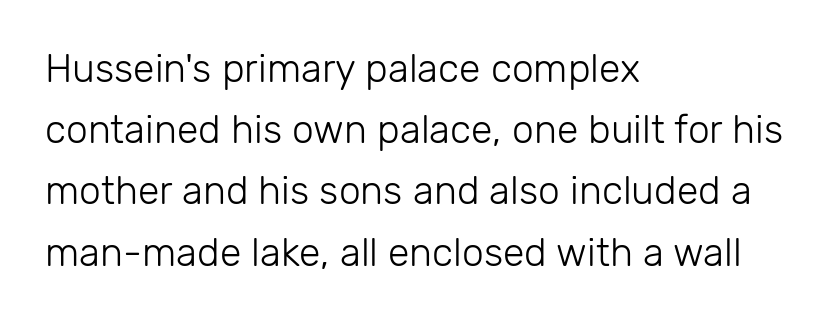
{"serif": "no", "italic": "no", "bold": "no", "weight": "light", "width": "normal", "stroke_contrast": "low", "x_height": "medium", "monospaced": "no", "underline": "no", "align": "left", "line_spacing": "normal", "line_spacing_ratio": 1.57, "letter_spacing": "normal", "letter_spacing_em": 0.0, "glyph_px": 39}
